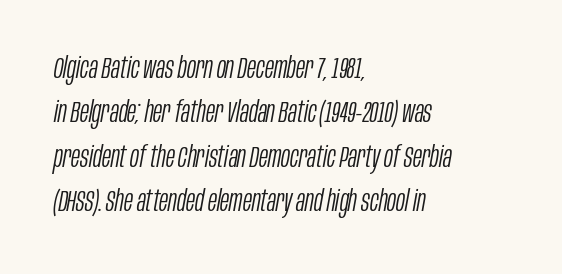
{"italic": "yes", "lean": "right", "slant_degrees": 10, "bold": "no", "weight": "light", "width": "condensed", "stroke_contrast": "low", "x_height": "large", "monospaced": "no", "underline": "no", "align": "left", "line_spacing": "normal", "line_spacing_ratio": 1.48, "letter_spacing": "normal", "letter_spacing_em": 0.0, "glyph_px": 30}
